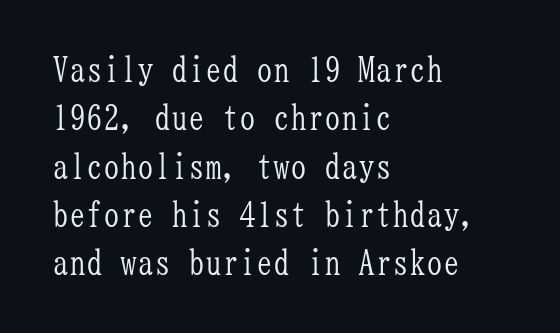
Evenly set lines give the paragraph a standard silhouette. Spacing verdict: monospaced, one width for all characters. The gap between lines stays unmarked. Vertical stems look standard width or narrower in stroke.
